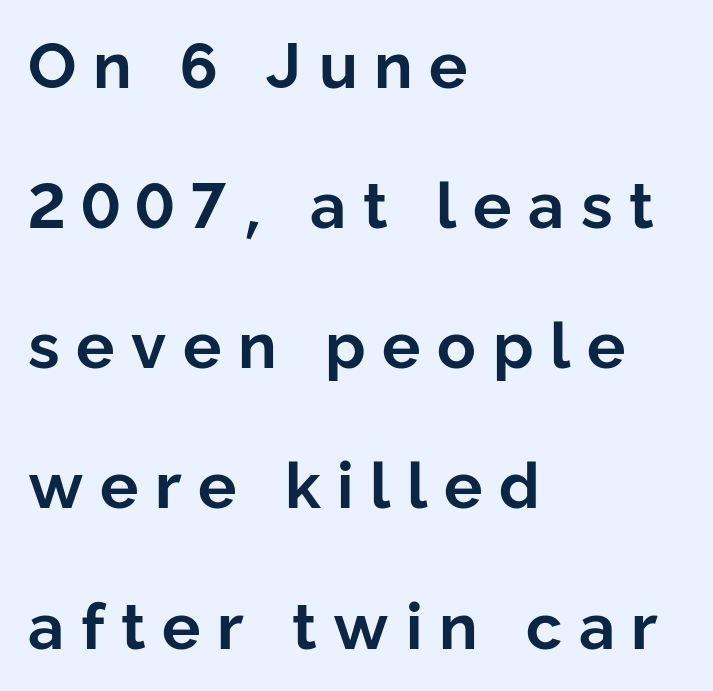
The image shows 64 px bold sans-serif type, upright; set left-aligned, loose line spacing (2.19x), unusually wide letter spacing (+0.26 em), not underlined; low stroke contrast and a medium x-height.
